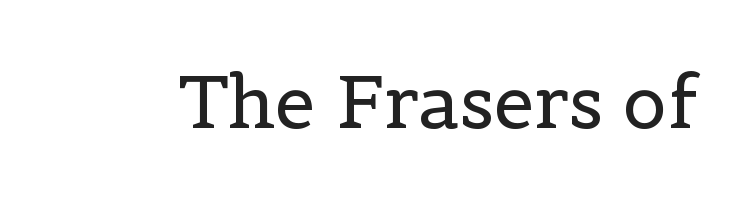
{"serif": "yes", "italic": "no", "bold": "no", "weight": "regular", "width": "normal", "x_height": "medium", "monospaced": "no", "underline": "no", "letter_spacing": "normal", "letter_spacing_em": 0.0, "glyph_px": 73}
